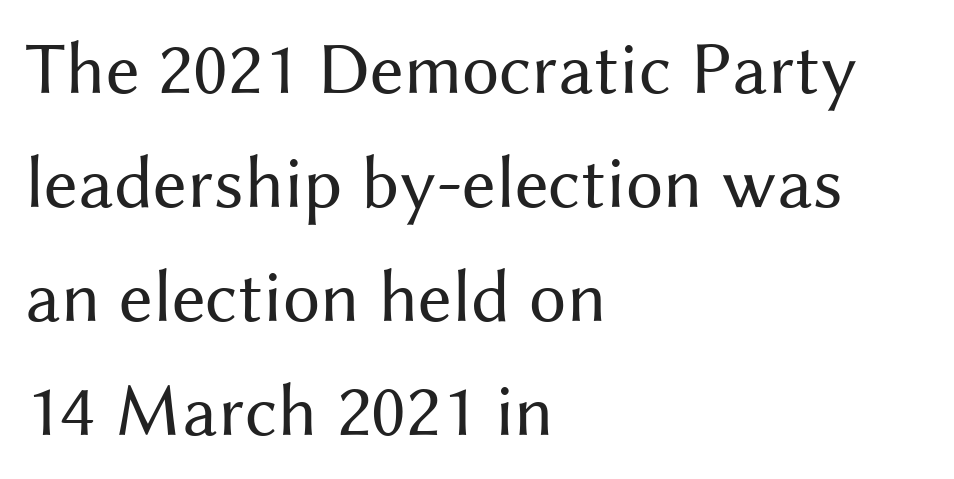
What stands out about the letter spacing? Nothing — it is the standard amount. The weight tops out at a normal text grade. The letters carry no serifs — their stems end cleanly without finishing strokes. Each new line begins a customary step beneath the previous one. Underline: absent.
